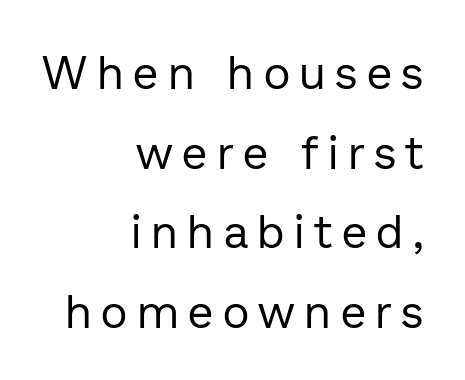
The font's upright variant was chosen for this text. In CSS terms this would be text-align: right. Note the varied advance widths — an 'i' is clearly narrower than an 'm'. Letterform terminals end flat and unadorned throughout the passage. Clear beneath every line of the passage. No heavy texture on the line: the type isn't bold.
